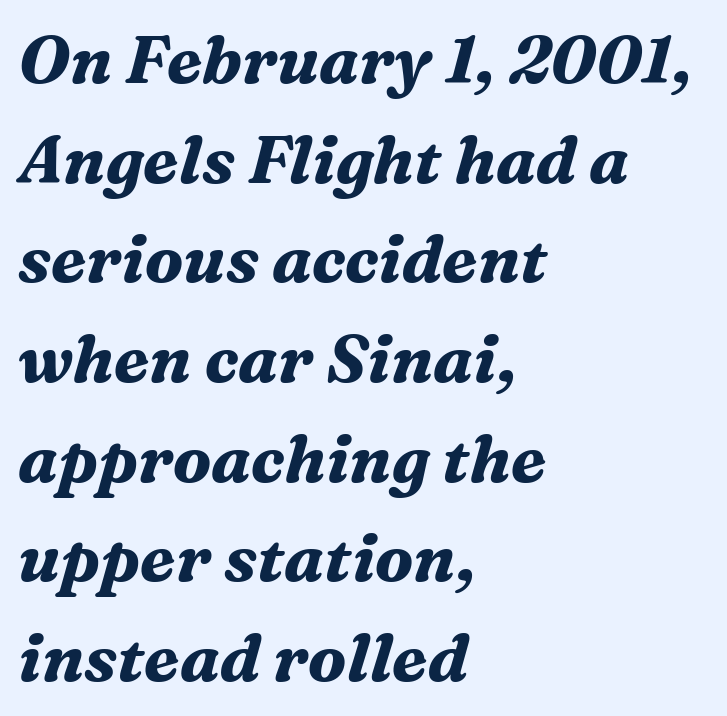
Q: Is the text bold? A: Yes.
Q: Is the text italic (slanted)? A: Yes, it leans right by about 16 degrees.
Q: Is the typeface a serif or a sans-serif typeface? A: Serif.
Q: Is the text underlined? A: No.
Q: How is the paragraph aligned? A: Left-aligned.
Q: Is the spacing between letters normal or unusually wide? A: Normal.
Q: Is the spacing between lines tight, normal or loose? A: Normal.
Q: Width (condensed, normal, or wide)? A: Normal.
Q: Stroke contrast? A: Medium.
Q: x-height? A: Medium.
Q: Monospaced? A: No.
